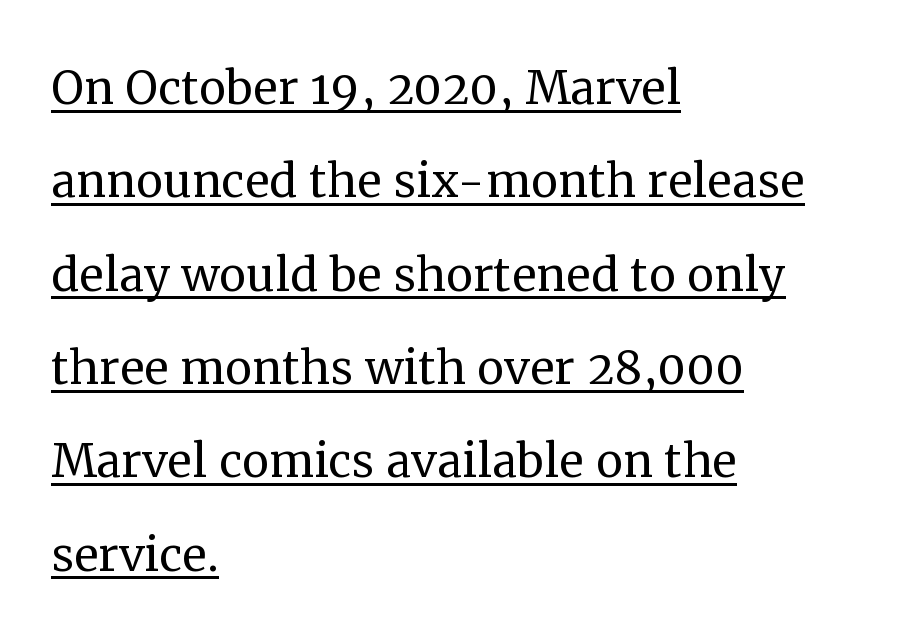
{"serif": "yes", "italic": "no", "bold": "no", "weight": "regular", "width": "normal", "stroke_contrast": "medium", "x_height": "medium", "monospaced": "no", "underline": "yes", "align": "left", "line_spacing": "normal", "line_spacing_ratio": 1.53, "letter_spacing": "normal", "letter_spacing_em": 0.0, "glyph_px": 61}
